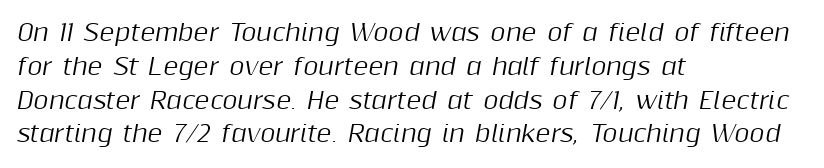
Clear beneath every line of the passage. Interline gaps are of average width in this sample. The letterforms sit shoulder to shoulder at normal distance. These lines were composed using italics. Which margin do the lines hug? The left one — the right edge is uneven.
